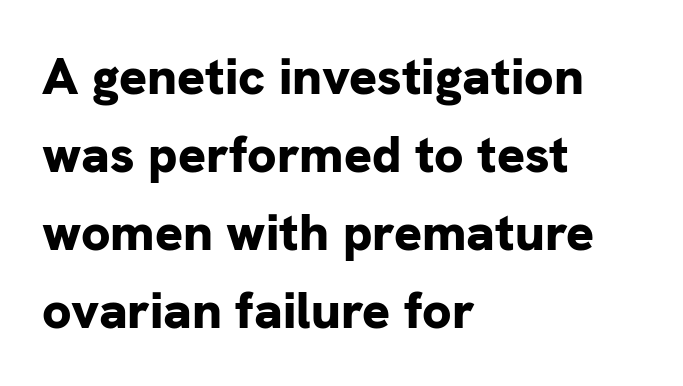
Q: Is the text bold? A: Yes.
Q: Is the text italic (slanted)? A: No, it is upright.
Q: Is the typeface a serif or a sans-serif typeface? A: Sans-serif.
Q: Is the text underlined? A: No.
Q: How is the paragraph aligned? A: Left-aligned.
Q: Is the spacing between letters normal or unusually wide? A: Normal.
Q: Is the spacing between lines tight, normal or loose? A: Normal.
Q: Width (condensed, normal, or wide)? A: Normal.
Q: Stroke contrast? A: Low.
Q: x-height? A: Medium.
Q: Monospaced? A: No.
